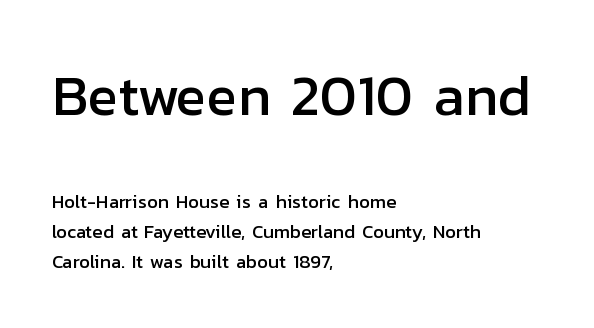
Evenly set lines give the paragraph a standard silhouette. No extra tracking has been applied to these lines. Words float on clear page, feet unadorned. Designer's note — italics off, roman on. Serifs: no, the terminals of the letterforms are clean. The typesetter chose a ragged-right arrangement here.
